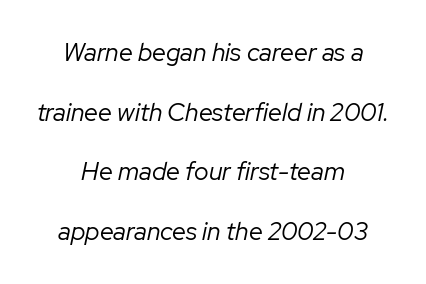
The image shows 25 px text type, italic (leaning right); set centered, loose line spacing (2.39x), normal letter spacing, not underlined.
